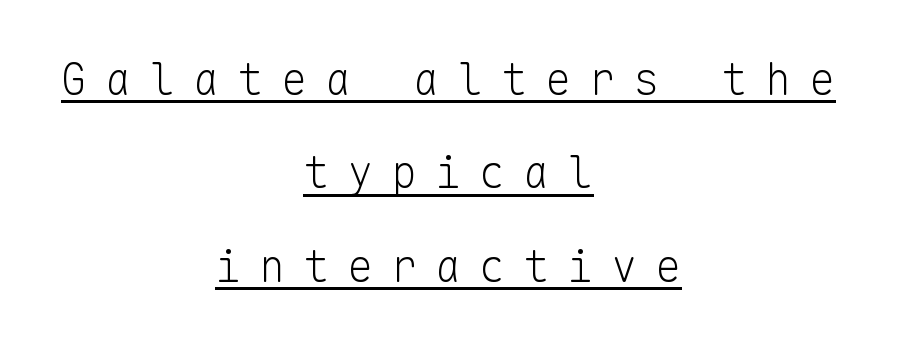
You can see a thin bar hugging the bottom of the glyphs. Fixed-width glyphs throughout — classic coding-font behaviour. The lettering stays uniformly vertical, giving the passage a roman look. Neither beginnings nor endings align; midpoints do. Vertically, the passage feels expansive, rows floating well apart. Summary of weight: not heavy and not bold.
